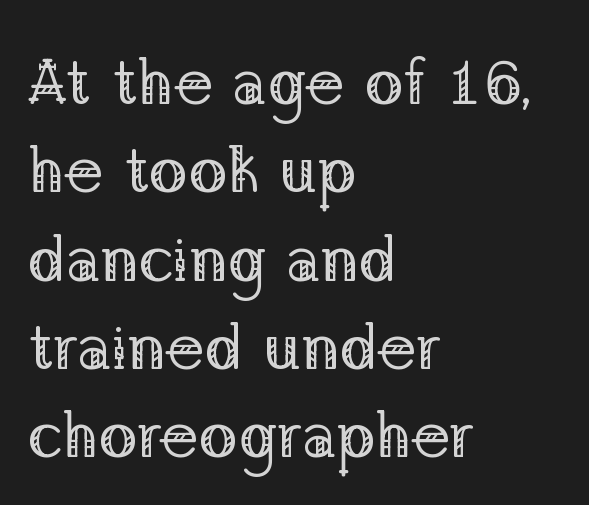
The typesetting does not lean heavy: it is not bold. The string is rendered with underlining switched off. The lettering holds an erect, upright posture throughout. All the whitespace from short lines collects on the right. This block has exactly the height ordinary leading produces. Students, note that the glyphs here touch the page at normal intervals.
